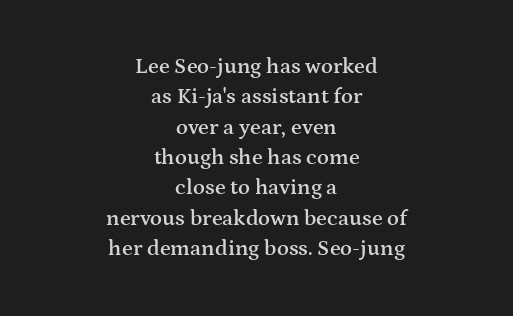
Q: Is the text bold? A: Semi-bold.
Q: Is the text italic (slanted)? A: No, it is upright.
Q: Is the text underlined? A: No.
Q: How is the paragraph aligned? A: Centered.
Q: Is the spacing between letters normal or unusually wide? A: Normal.
Q: Is the spacing between lines tight, normal or loose? A: Normal.
